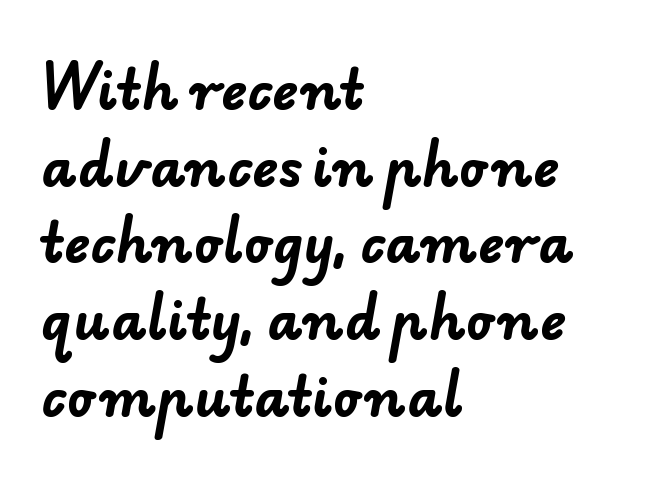
Only glyphs here, with clear space below each row. These lines carry a lot of weight — the face is fully bold. The block of text has a typical density, with ordinary space between rows. The letters advance in unequal steps, a hallmark of proportional type. Casual observation: everything's shoved over to the left. Students, note that the glyphs here touch the page at normal intervals.
